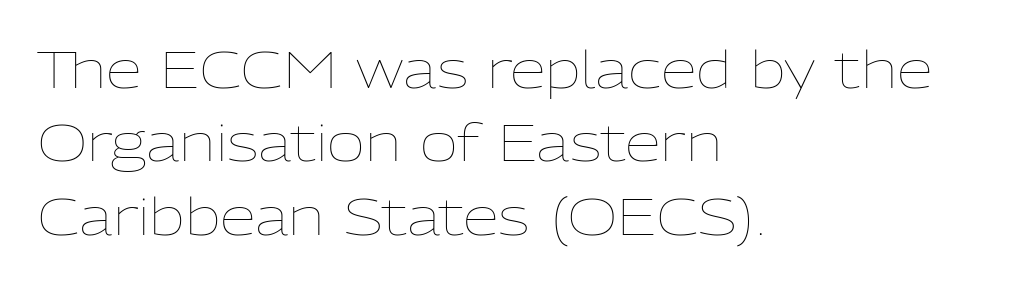
Has an underline been added? It has not. The letters stand straight up with perfectly vertical stems. The weight would be labelled regular, book, light, or lighter still. This rendering leaves character spacing at its baseline value. Reading down the block, your eye returns to a fixed left position each line.
